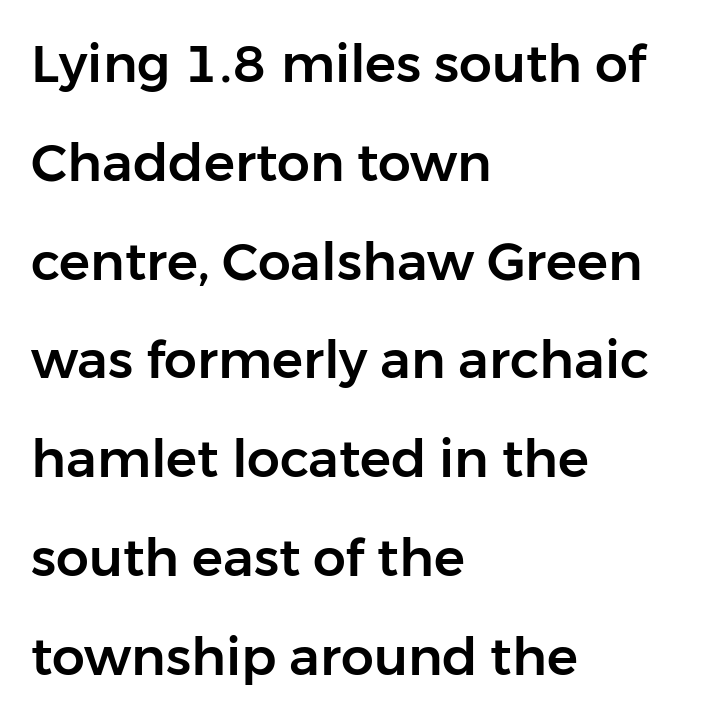
Q: Is the text italic (slanted)? A: No, it is upright.
Q: Is the typeface a serif or a sans-serif typeface? A: Sans-serif.
Q: Is the text underlined? A: No.
Q: How is the paragraph aligned? A: Left-aligned.
Q: Is the spacing between letters normal or unusually wide? A: Normal.
Q: Is the spacing between lines tight, normal or loose? A: Loose.
Q: Width (condensed, normal, or wide)? A: Normal.
Q: Stroke contrast? A: Low.
Q: x-height? A: Medium.
Q: Monospaced? A: No.
